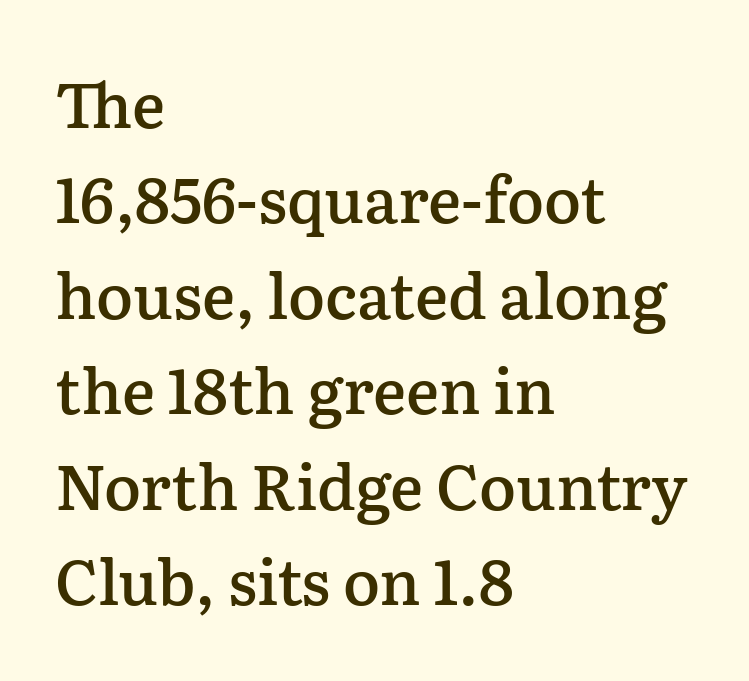
{"serif": "yes", "italic": "no", "bold": "semi", "weight": "semibold", "width": "normal", "stroke_contrast": "low", "x_height": "medium", "monospaced": "no", "underline": "no", "align": "left", "line_spacing": "normal", "line_spacing_ratio": 1.54, "letter_spacing": "normal", "letter_spacing_em": 0.0, "glyph_px": 62}
